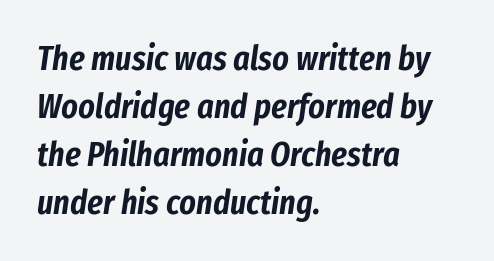
{"italic": "yes", "lean": "right", "slant_degrees": 8, "width": "condensed", "stroke_contrast": "low", "x_height": "medium", "monospaced": "no", "underline": "no", "align": "left", "line_spacing": "normal", "line_spacing_ratio": 1.37, "letter_spacing": "normal", "letter_spacing_em": 0.0, "glyph_px": 35}
